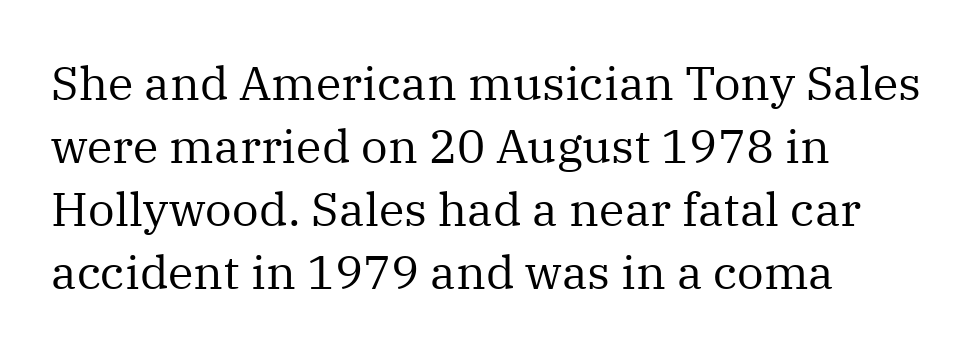
The image shows 47 px regular-weight serif type, upright; set left-aligned, normal line spacing (1.34x), normal letter spacing, not underlined; medium stroke contrast and a medium x-height.
